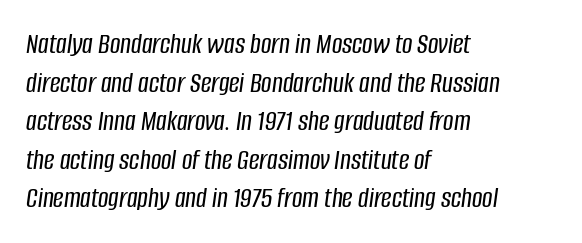
Character widths vary here, with narrow letters taking less room than wide ones. The face used here is rendered with its standard letterfit. Leading matches the norm, producing a regular column. A bare baseline throughout the passage. Every row of glyphs begins at an identical x-position on the left.
